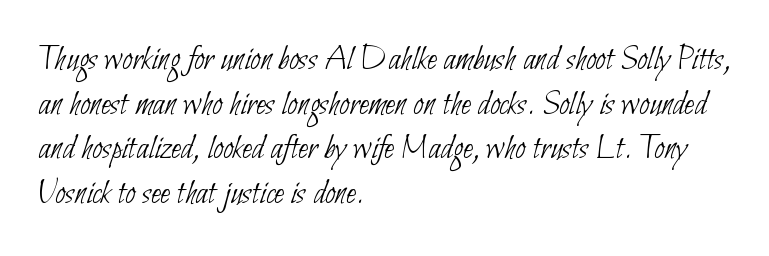
The image shows 36 px thin, condensed sans-serif type; set left-aligned, line spacing 1.24x, normal letter spacing, not underlined; low stroke contrast and a small x-height.
